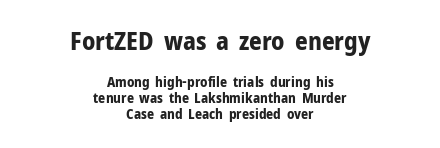
The image shows 25 px bold type, upright; set centered, tight line spacing (1.13x), normal letter spacing, not underlined; the first (top) block is 1.79x larger.
